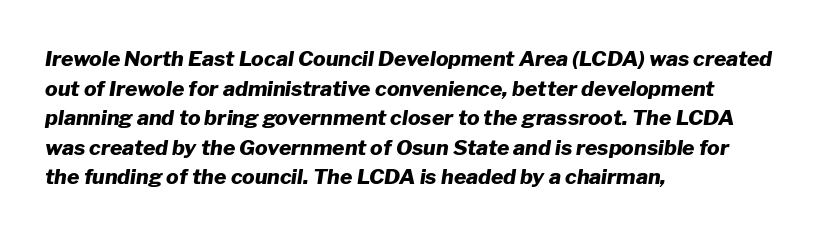
{"italic": "yes", "lean": "right", "slant_degrees": 8, "bold": "yes", "underline": "no", "align": "left", "line_spacing": "normal", "line_spacing_ratio": 1.41, "letter_spacing": "normal", "letter_spacing_em": 0.0, "glyph_px": 21}
